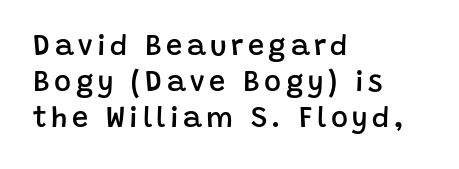
The image shows 29 px semibold sans-serif type, upright; set left-aligned, normal line spacing (1.25x), not underlined; low stroke contrast and a large x-height.
